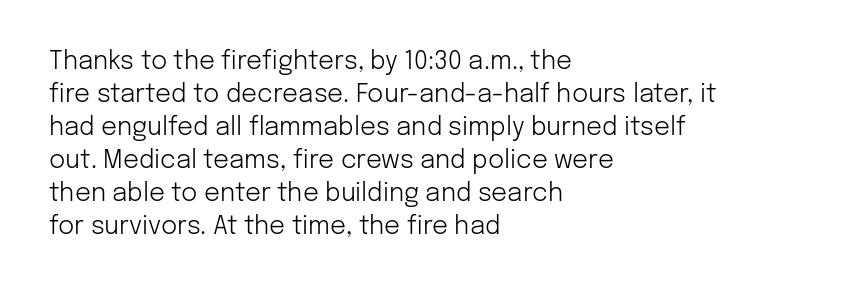
The setting favours the left margin, as ordinary paragraphs usually do. The letters stand upright; this is a roman face. Does the leading feel generous? No, just average. The passage shown has conventional tracking throughout. Each stroke keeps to a modest, everyday thickness or less.
